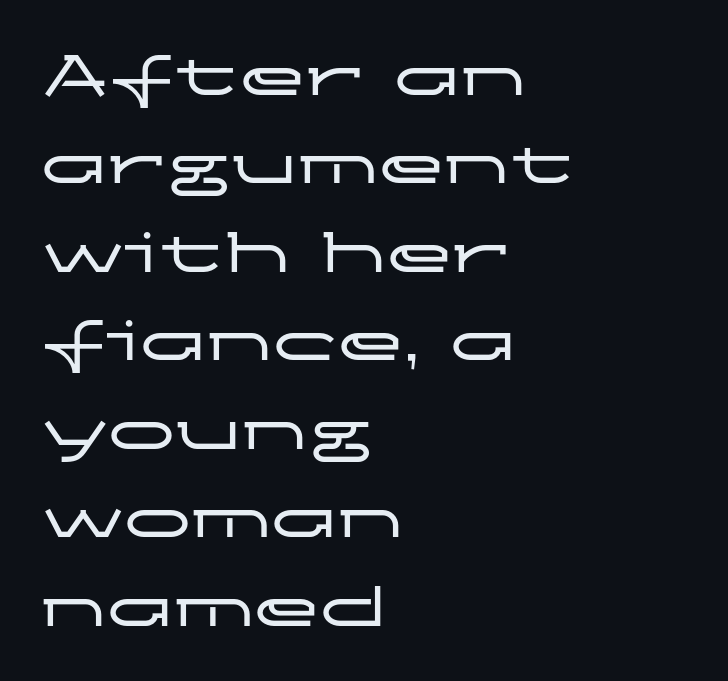
The image shows 67 px wide sans-serif type, upright; set left-aligned, normal line spacing (1.32x), normal letter spacing, not underlined; low stroke contrast and a medium x-height.
